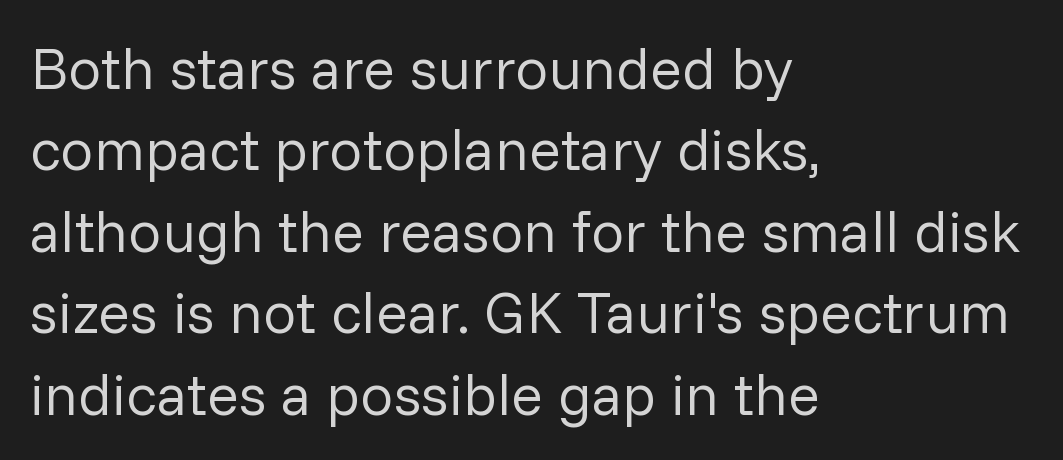
{"serif": "no", "italic": "no", "bold": "no", "weight": "regular", "width": "normal", "stroke_contrast": "low", "x_height": "medium", "monospaced": "no", "underline": "no", "align": "left", "line_spacing": "normal", "line_spacing_ratio": 1.38, "letter_spacing": "normal", "letter_spacing_em": 0.0, "glyph_px": 59}
